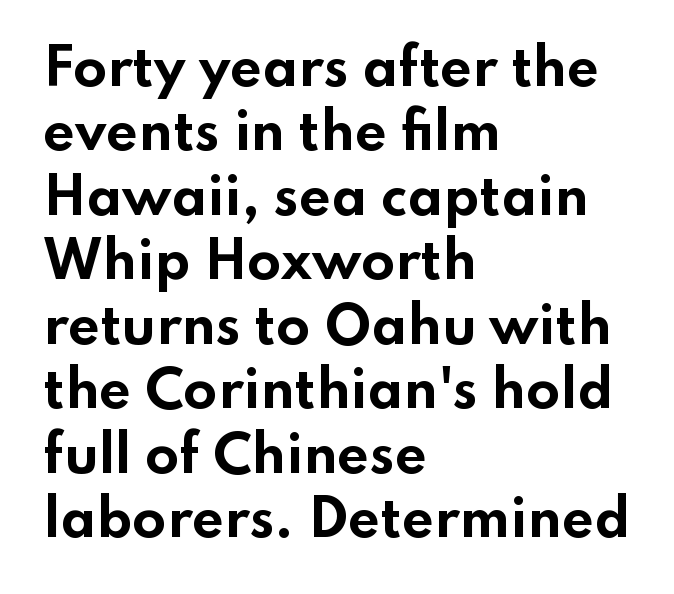
Q: Is the text bold? A: Yes.
Q: Is the text italic (slanted)? A: No, it is upright.
Q: Is the typeface a serif or a sans-serif typeface? A: Sans-serif.
Q: Is the text underlined? A: No.
Q: How is the paragraph aligned? A: Left-aligned.
Q: Is the spacing between letters normal or unusually wide? A: Normal.
Q: Is the spacing between lines tight, normal or loose? A: Normal.
Q: Width (condensed, normal, or wide)? A: Wide.
Q: Stroke contrast? A: Low.
Q: x-height? A: Small.
Q: Monospaced? A: No.
